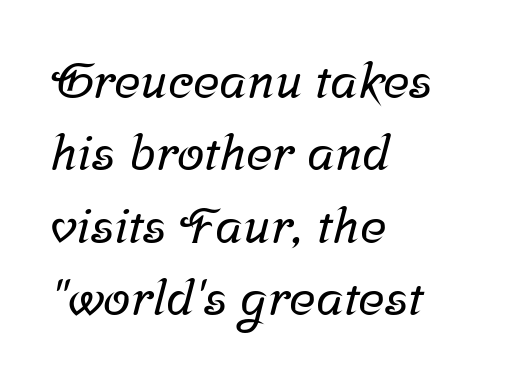
Default kerning and tracking; the words read as compact shapes. A classic flush-left, rag-right setting is used for this passage. The space beneath each line is pristine and unruled. Each new line begins a customary step beneath the previous one.
